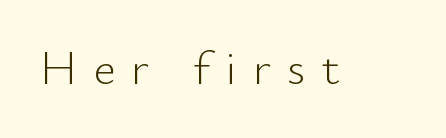
Q: Is the text bold? A: No.
Q: Is the text italic (slanted)? A: No, it is upright.
Q: Is the typeface a serif or a sans-serif typeface? A: Sans-serif.
Q: Is the text underlined? A: No.
Q: Is the spacing between letters normal or unusually wide? A: Unusually wide.
Q: Width (condensed, normal, or wide)? A: Normal.
Q: Stroke contrast? A: Low.
Q: x-height? A: Small.
Q: Monospaced? A: No.
